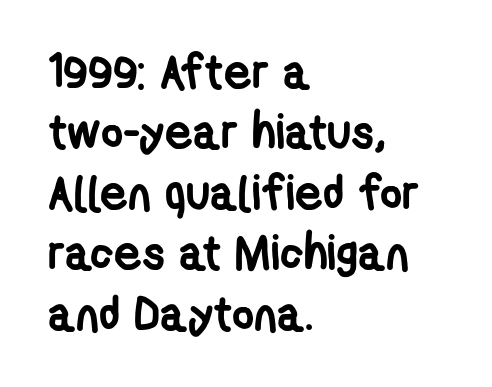
{"serif": "no", "bold": "yes", "weight": "semibold", "width": "condensed", "stroke_contrast": "low", "x_height": "medium", "monospaced": "no", "underline": "no", "align": "left", "line_spacing": "normal", "line_spacing_ratio": 1.26, "letter_spacing": "normal", "letter_spacing_em": 0.0, "glyph_px": 48}
